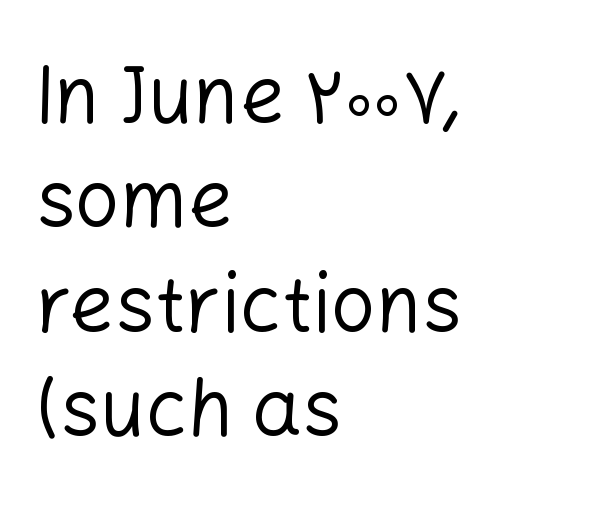
No chunkiness to these letters — they're not bold. A sans-serif font was chosen for this passage. The paragraph has a hard left edge and a soft right edge. Baseline-to-baseline distance is the conventional proportion of letter height. How are the letters spaced? Ordinarily, with no added tracking. A typesetter would mark this as roman, not italic.
